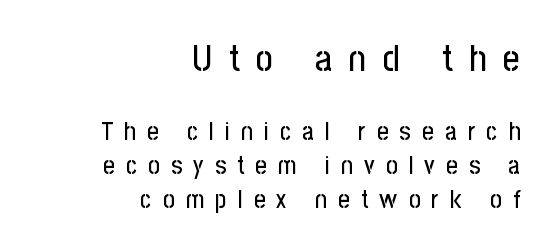
{"serif": "no", "italic": "no", "width": "condensed", "stroke_contrast": "low", "x_height": "medium", "monospaced": "no", "underline": "no", "align": "right", "line_spacing": "normal", "line_spacing_ratio": 1.36, "letter_spacing": "wide", "letter_spacing_em": 0.45, "larger_block": "first", "size_ratio": 1.48, "glyph_px": 37}
